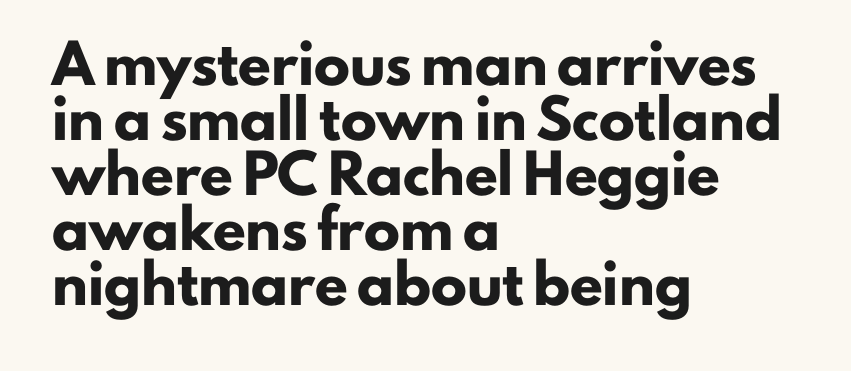
Q: Is the text bold? A: Yes.
Q: Is the text italic (slanted)? A: No, it is upright.
Q: Is the typeface a serif or a sans-serif typeface? A: Sans-serif.
Q: Is the text underlined? A: No.
Q: How is the paragraph aligned? A: Left-aligned.
Q: Is the spacing between letters normal or unusually wide? A: Normal.
Q: Is the spacing between lines tight, normal or loose? A: Normal.
Q: Width (condensed, normal, or wide)? A: Normal.
Q: Stroke contrast? A: Low.
Q: x-height? A: Small.
Q: Monospaced? A: No.
